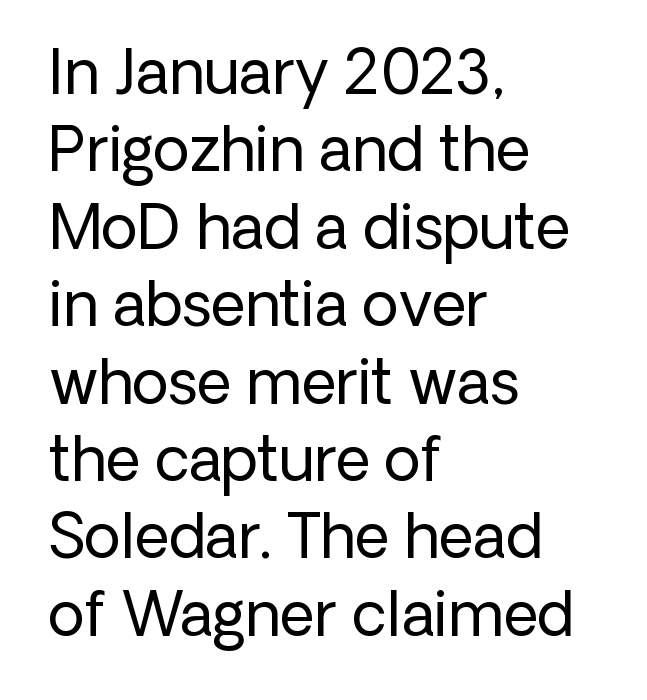
The image shows 60 px regular-weight sans-serif type, upright; set left-aligned, normal line spacing (1.29x), normal letter spacing, not underlined; low stroke contrast and a medium x-height.
